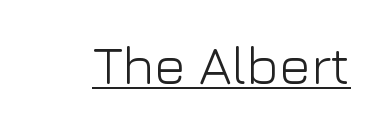
No italicization has been applied; the sample stays upright. Letterform terminals end flat and unadorned throughout the passage. Bold? No — there's no thickening of the strokes. This sample carries an underscore along the baseline area. Each letter keeps its own natural width here, so spacing adapts to shape.
